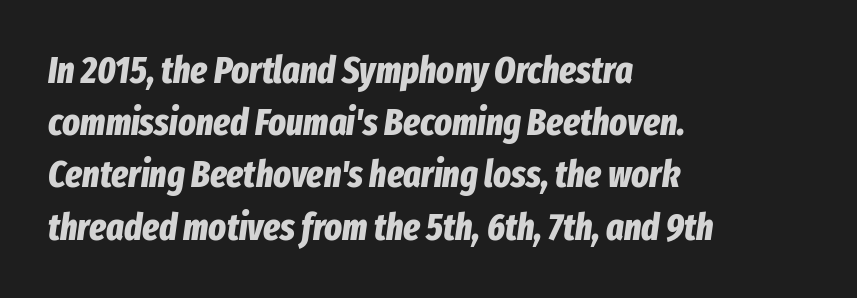
The image shows 37 px bold, condensed type, italic (leaning right); set left-aligned, normal line spacing (1.41x), normal letter spacing, not underlined; low stroke contrast and a medium x-height.
